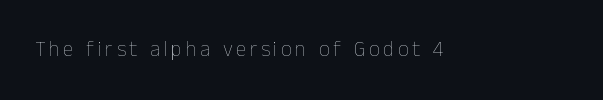
The image shows 21 px text type, upright; set not underlined.
